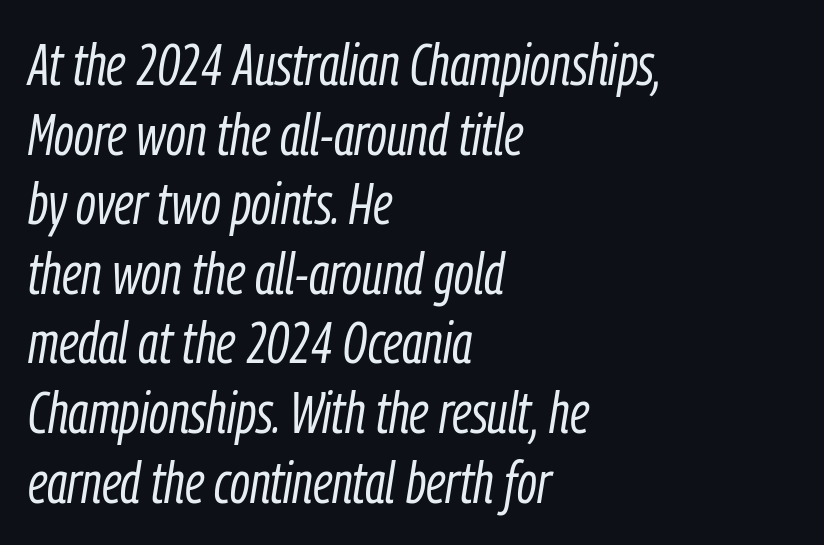
Q: Is the text bold? A: No.
Q: Is the text italic (slanted)? A: Yes, it leans right by about 9 degrees.
Q: Is the text underlined? A: No.
Q: How is the paragraph aligned? A: Left-aligned.
Q: Is the spacing between letters normal or unusually wide? A: Normal.
Q: Width (condensed, normal, or wide)? A: Condensed.
Q: Stroke contrast? A: Low.
Q: x-height? A: Medium.
Q: Monospaced? A: No.
